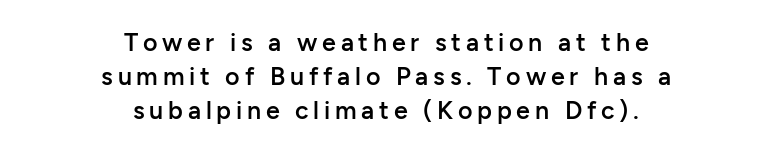
Q: Is the text bold? A: Semi-bold.
Q: Is the text italic (slanted)? A: No, it is upright.
Q: Is the text underlined? A: No.
Q: How is the paragraph aligned? A: Centered.
Q: Is the spacing between lines tight, normal or loose? A: Normal.
